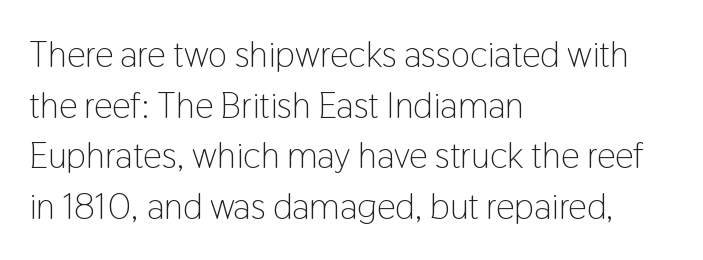
Q: Is the text bold? A: No.
Q: Is the text italic (slanted)? A: No, it is upright.
Q: Is the typeface a serif or a sans-serif typeface? A: Sans-serif.
Q: Is the text underlined? A: No.
Q: How is the paragraph aligned? A: Left-aligned.
Q: Is the spacing between letters normal or unusually wide? A: Normal.
Q: Is the spacing between lines tight, normal or loose? A: Normal.
Q: Width (condensed, normal, or wide)? A: Condensed.
Q: Stroke contrast? A: Low.
Q: x-height? A: Medium.
Q: Monospaced? A: No.
